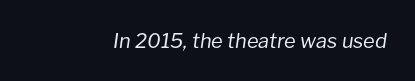
Q: Is the text bold? A: No.
Q: Is the text italic (slanted)? A: Yes, it leans right by about 8 degrees.
Q: Is the text underlined? A: No.
Q: Is the spacing between letters normal or unusually wide? A: Normal.
